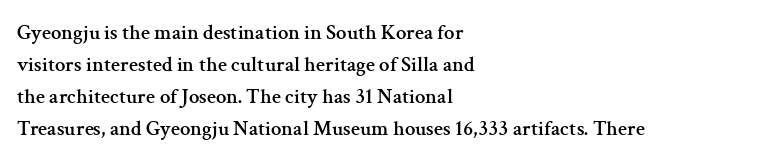
Layout note: lines flush left. The string is rendered with underlining switched off. The line texture is even and compact thanks to regular tracking. A roman cut, with each character standing at attention. The space between consecutive lines is moderate.
